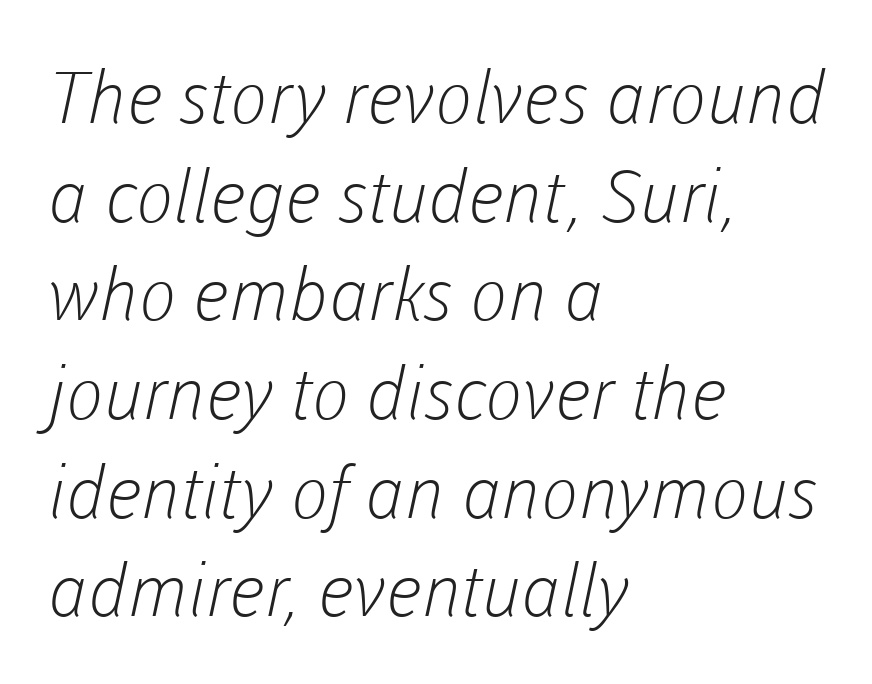
The image shows 72 px light sans-serif type; set left-aligned, normal line spacing (1.37x), normal letter spacing, not underlined; low stroke contrast and a medium x-height.
